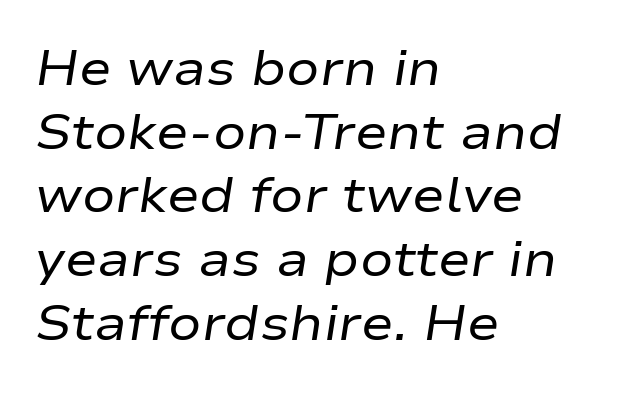
Q: Is the text bold? A: No.
Q: Is the text italic (slanted)? A: Yes, it leans right by about 9 degrees.
Q: Is the text underlined? A: No.
Q: How is the paragraph aligned? A: Left-aligned.
Q: Is the spacing between letters normal or unusually wide? A: Normal.
Q: Is the spacing between lines tight, normal or loose? A: Normal.
Q: Width (condensed, normal, or wide)? A: Wide.
Q: Stroke contrast? A: Low.
Q: x-height? A: Medium.
Q: Monospaced? A: No.
